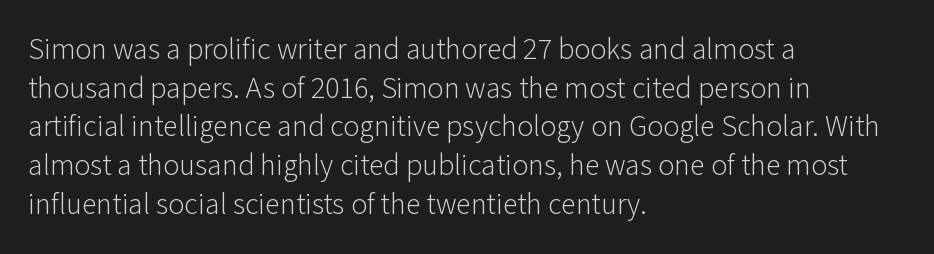
Q: Is the text bold? A: No.
Q: Is the text italic (slanted)? A: No, it is upright.
Q: Is the typeface a serif or a sans-serif typeface? A: Sans-serif.
Q: Is the text underlined? A: No.
Q: How is the paragraph aligned? A: Left-aligned.
Q: Is the spacing between letters normal or unusually wide? A: Normal.
Q: Is the spacing between lines tight, normal or loose? A: Normal.
Q: Width (condensed, normal, or wide)? A: Normal.
Q: Stroke contrast? A: Low.
Q: x-height? A: Medium.
Q: Monospaced? A: No.
